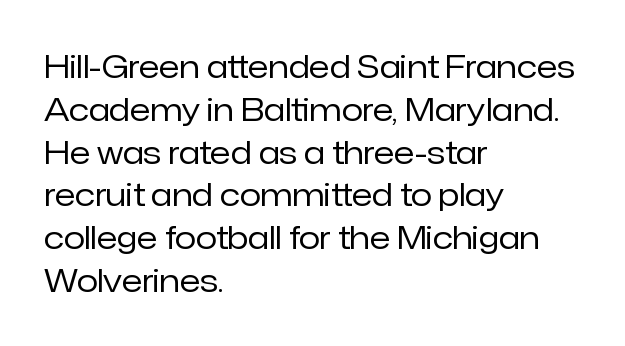
Short note: letters normally spaced. Leftover space on each line is placed entirely after the last word. Font category for this specimen: sans-serif. Think standard paragraph weight, or any step lighter than that.
